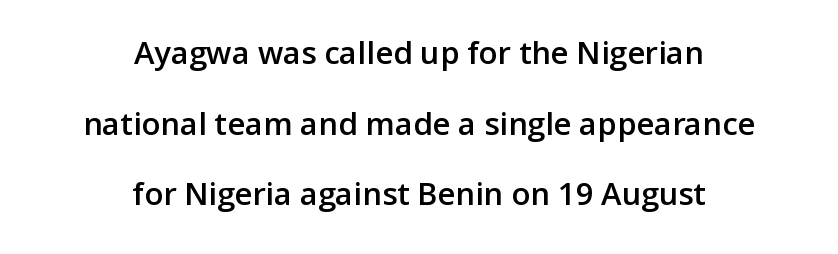
The text block is weighted toward neither margin, spreading evenly from the middle. Does the type have serifs? No, each stem ends abruptly. Rows of type keep a wide berth in the vertical direction. Here the glyphs are tracked normally, forming tight word shapes. Each row of text sits above clean, open space.
